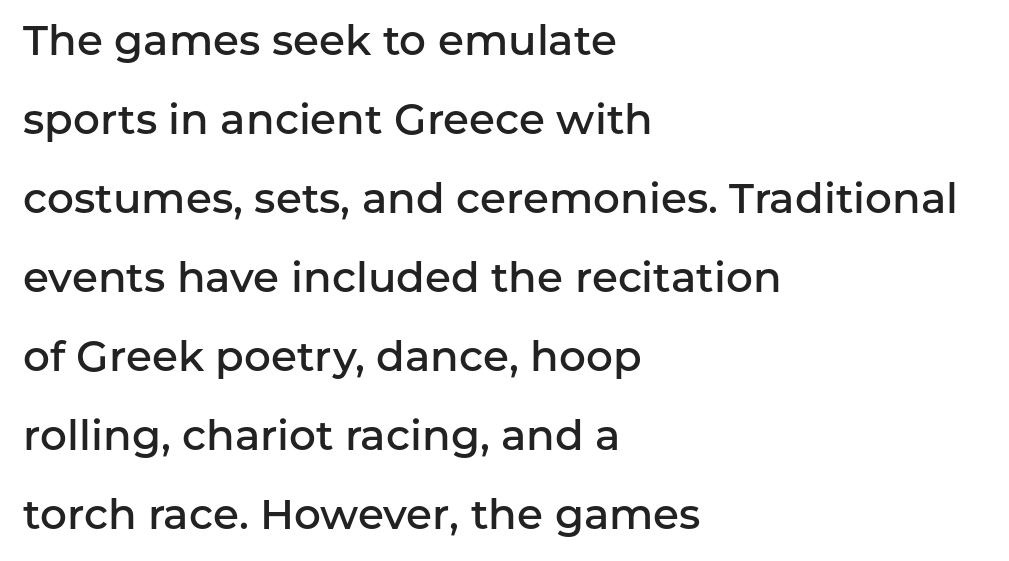
Q: Is the text bold? A: Semi-bold.
Q: Is the text italic (slanted)? A: No, it is upright.
Q: Is the typeface a serif or a sans-serif typeface? A: Sans-serif.
Q: Is the text underlined? A: No.
Q: How is the paragraph aligned? A: Left-aligned.
Q: Is the spacing between letters normal or unusually wide? A: Normal.
Q: Width (condensed, normal, or wide)? A: Normal.
Q: Stroke contrast? A: Low.
Q: x-height? A: Medium.
Q: Monospaced? A: No.
